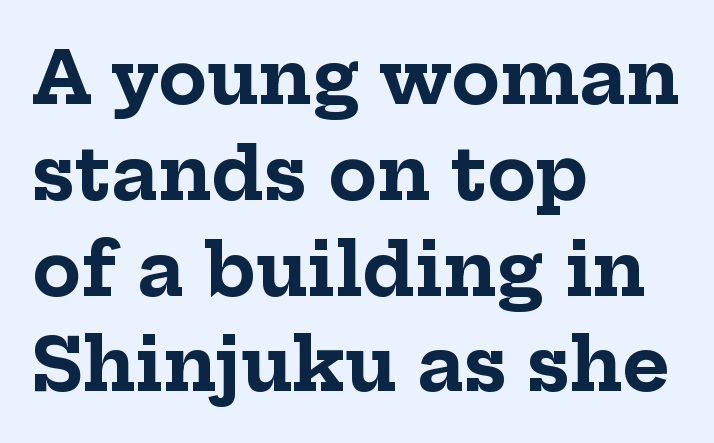
{"serif": "yes", "italic": "no", "bold": "yes", "weight": "bold", "width": "normal", "stroke_contrast": "low", "x_height": "medium", "monospaced": "no", "underline": "no", "align": "left", "line_spacing": "normal", "line_spacing_ratio": 1.33, "letter_spacing": "normal", "letter_spacing_em": 0.0, "glyph_px": 72}
